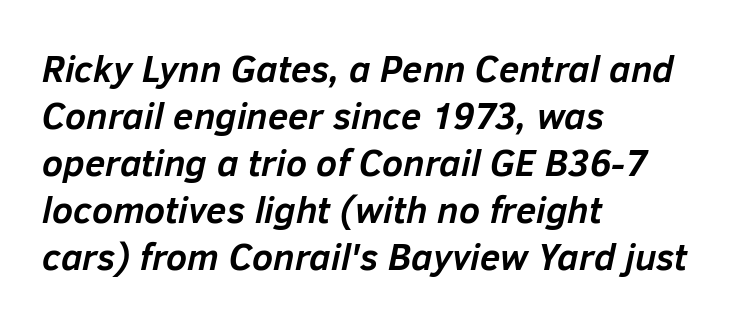
The image shows 37 px semibold type, italic (leaning right); set left-aligned, normal line spacing (1.27x), normal letter spacing, not underlined; low stroke contrast and a medium x-height.
